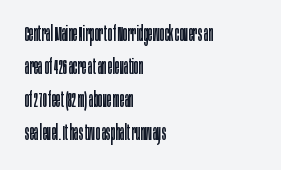
No italicization has been applied; the sample stays upright. This rendering features lettering with no underline. Summary of weight: not heavy and not bold. The typesetter chose a ragged-right arrangement here. The vertical gap from one line to the next is medium.
